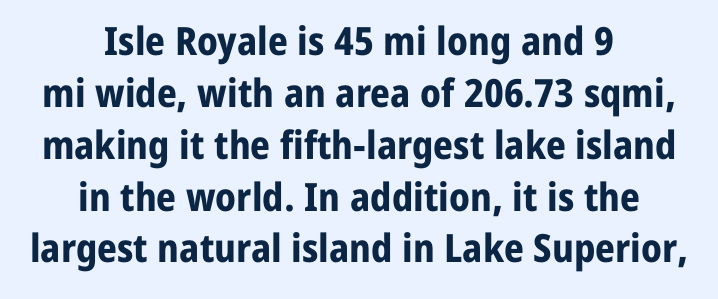
The space between consecutive lines is moderate. Serif or sans? Sans — the stroke terminals are bare. These lines are rendered in a variable-pitch font. How heavy is the stroke? Heavy — this is a bold.
